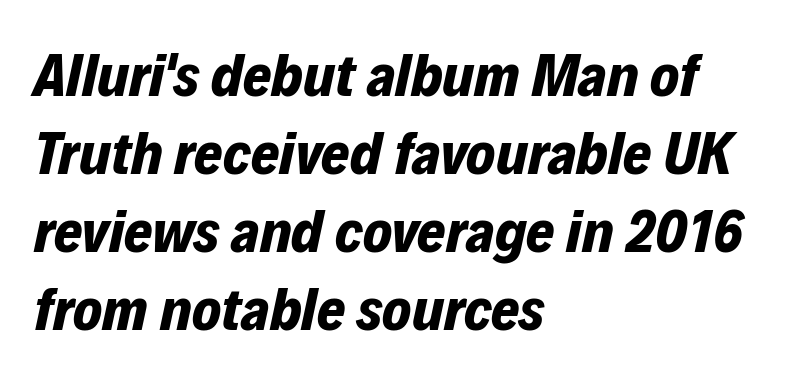
The image shows 61 px bold type, italic (leaning right); set left-aligned, normal line spacing (1.28x), normal letter spacing, not underlined; low stroke contrast and a medium x-height.
